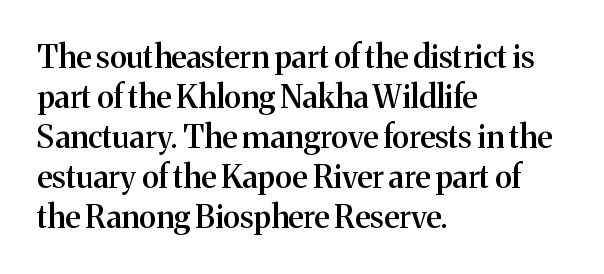
{"serif": "yes", "italic": "no", "bold": "semi", "weight": "semibold", "width": "normal", "stroke_contrast": "medium", "x_height": "medium", "monospaced": "no", "underline": "no", "align": "left", "line_spacing": "normal", "line_spacing_ratio": 1.29, "letter_spacing": "normal", "letter_spacing_em": 0.0, "glyph_px": 31}
